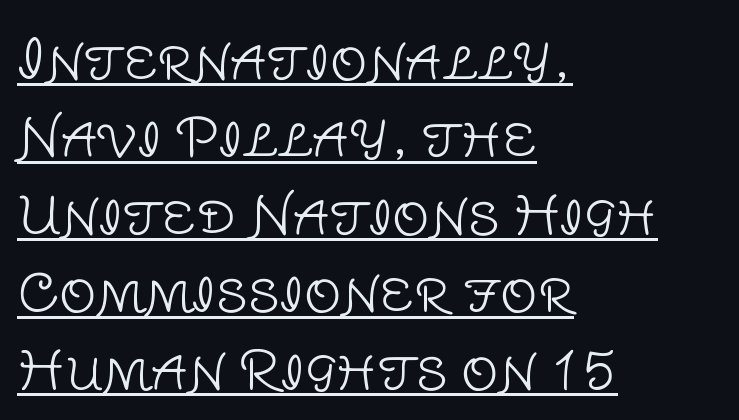
{"serif": "no", "bold": "no", "weight": "light", "width": "normal", "stroke_contrast": "low", "x_height": "large", "monospaced": "no", "underline": "yes", "align": "left", "line_spacing": "normal", "line_spacing_ratio": 1.49, "letter_spacing": "normal", "letter_spacing_em": 0.0, "glyph_px": 52}
